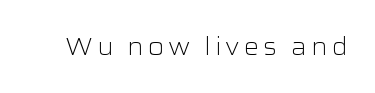
Only glyphs here, with clear space below each row. Posture: upright roman. The font is comparable to plain body text, perhaps lighter.
